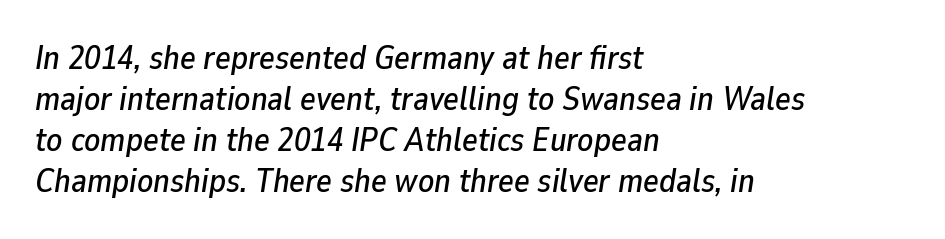
Q: Is the text italic (slanted)? A: Yes, it leans right by about 9 degrees.
Q: Is the text underlined? A: No.
Q: How is the paragraph aligned? A: Left-aligned.
Q: Is the spacing between letters normal or unusually wide? A: Normal.
Q: Width (condensed, normal, or wide)? A: Normal.
Q: Stroke contrast? A: Low.
Q: x-height? A: Medium.
Q: Monospaced? A: No.
